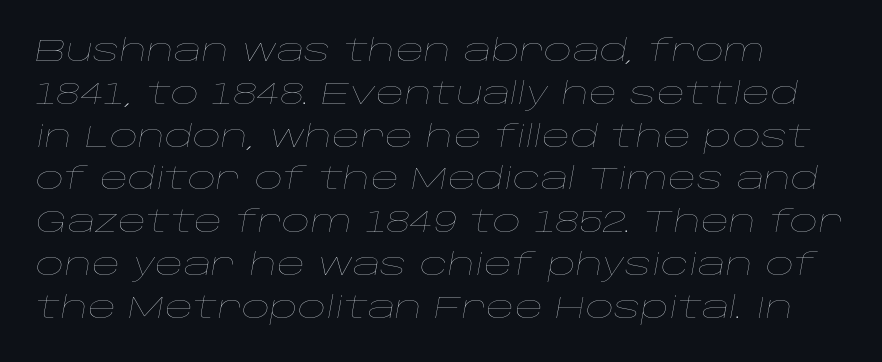
Q: Is the text bold? A: No.
Q: Is the text italic (slanted)? A: Yes, it leans right by about 10 degrees.
Q: Is the text underlined? A: No.
Q: Is the spacing between letters normal or unusually wide? A: Normal.
Q: Is the spacing between lines tight, normal or loose? A: Normal.
Q: Width (condensed, normal, or wide)? A: Wide.
Q: Stroke contrast? A: Low.
Q: x-height? A: Large.
Q: Monospaced? A: No.
